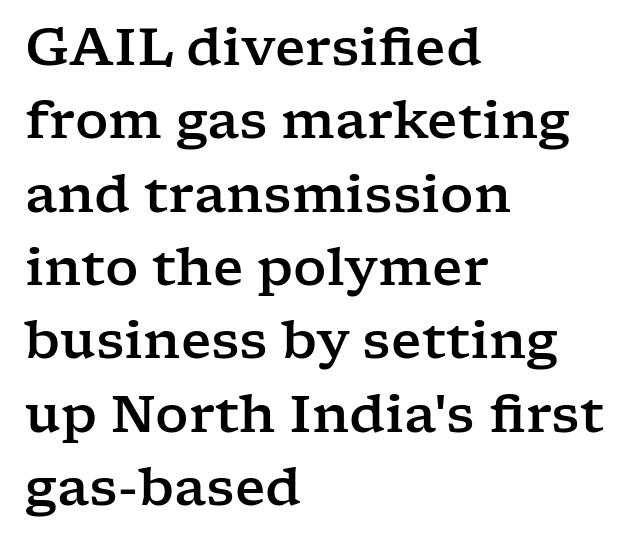
The specimen omits any rule beneath the text block's lines. The gaps between neighbouring characters are ordinary and unremarkable. Typographically, this falls in the serif category. Spacing verdict: proportional, widths tailored to each character.
